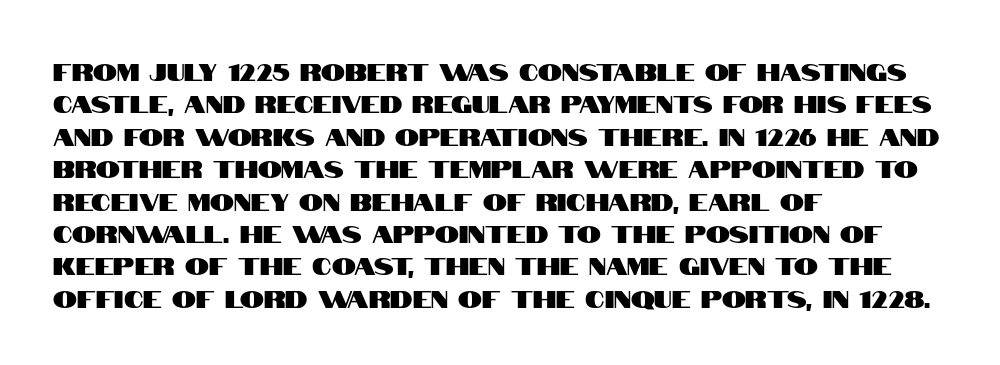
{"italic": "no", "underline": "no", "align": "left", "line_spacing": "normal", "line_spacing_ratio": 1.35, "letter_spacing": "normal", "letter_spacing_em": 0.0, "glyph_px": 24}
